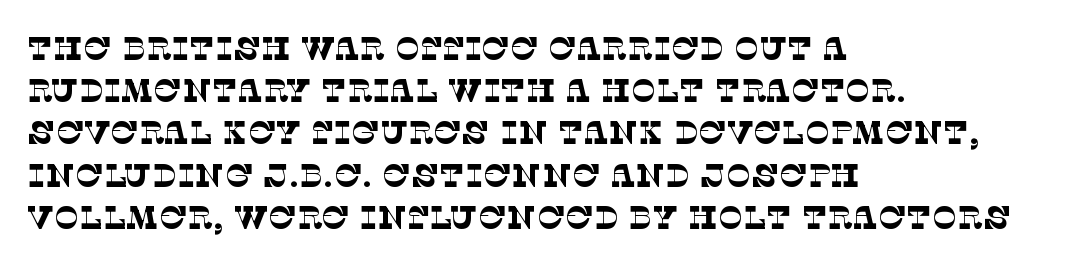
Q: Is the text bold? A: No.
Q: Is the typeface a serif or a sans-serif typeface? A: Serif.
Q: Is the text underlined? A: No.
Q: How is the paragraph aligned? A: Left-aligned.
Q: Is the spacing between letters normal or unusually wide? A: Normal.
Q: Is the spacing between lines tight, normal or loose? A: Normal.
Q: Width (condensed, normal, or wide)? A: Normal.
Q: Stroke contrast? A: Low.
Q: x-height? A: Large.
Q: Monospaced? A: No.
